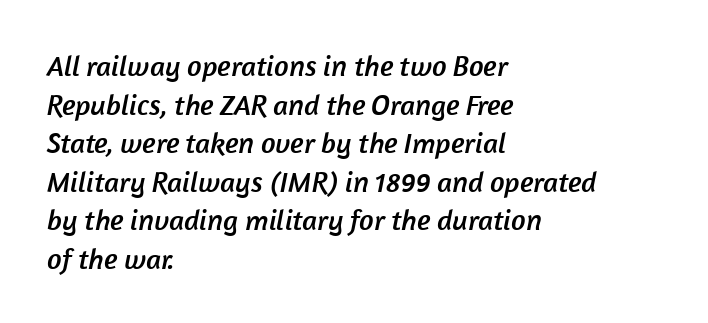
Q: Is the typeface a serif or a sans-serif typeface? A: Sans-serif.
Q: Is the text underlined? A: No.
Q: How is the paragraph aligned? A: Left-aligned.
Q: Is the spacing between letters normal or unusually wide? A: Normal.
Q: Is the spacing between lines tight, normal or loose? A: Normal.
Q: Width (condensed, normal, or wide)? A: Normal.
Q: Stroke contrast? A: Low.
Q: x-height? A: Medium.
Q: Monospaced? A: No.
